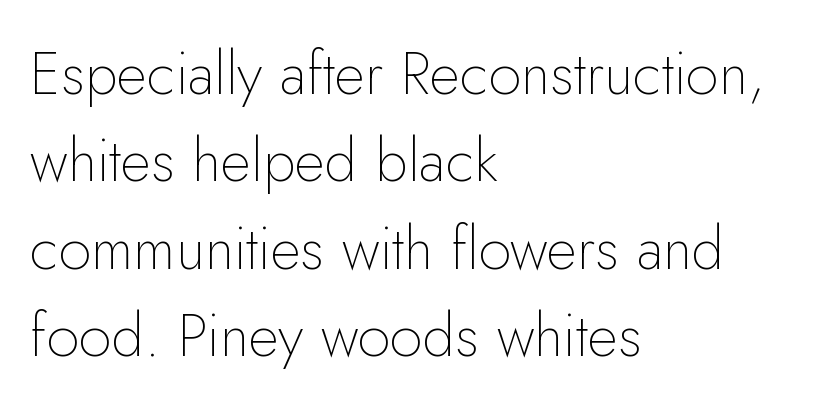
The rendering anchors every line to the left-hand side. Whoever set this chose a conventional vertical rhythm. Stems and bowls with no extra thickness — not bold. Style check: upright. The passage shown is not underscored anywhere.
